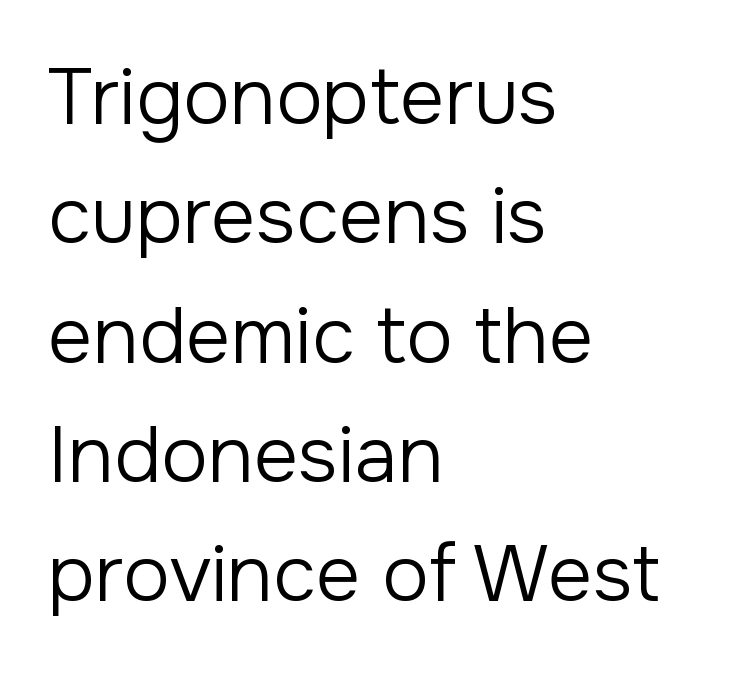
Q: Is the text bold? A: No.
Q: Is the text italic (slanted)? A: No, it is upright.
Q: Is the typeface a serif or a sans-serif typeface? A: Sans-serif.
Q: Is the text underlined? A: No.
Q: How is the paragraph aligned? A: Left-aligned.
Q: Is the spacing between letters normal or unusually wide? A: Normal.
Q: Is the spacing between lines tight, normal or loose? A: Normal.
Q: Width (condensed, normal, or wide)? A: Normal.
Q: Stroke contrast? A: Low.
Q: x-height? A: Medium.
Q: Monospaced? A: No.
